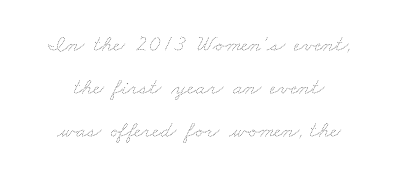
{"bold": "no", "underline": "no", "line_spacing_ratio": 1.88, "letter_spacing": "normal", "letter_spacing_em": 0.0, "glyph_px": 23}
